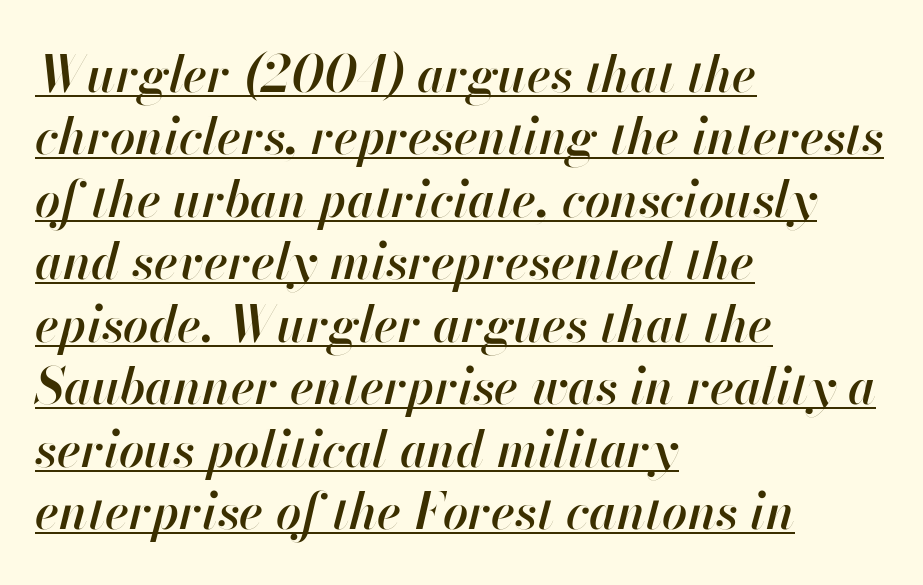
Emphasis is given by a line drawn under the lettering. Line starts are locked; line ends wander. When letters slant like this, we call the style italic. This sample has the flowing, uneven cadence of proportional lettering. The rendering uses a semibold face; strokes are thickened but not to full bold.
